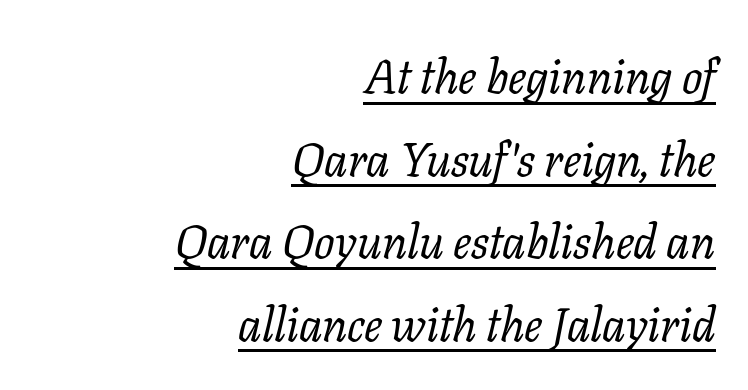
{"serif": "yes", "italic": "yes", "lean": "right", "slant_degrees": 11, "bold": "no", "weight": "regular", "width": "normal", "stroke_contrast": "low", "x_height": "medium", "monospaced": "no", "underline": "yes", "align": "right", "line_spacing_ratio": 1.72, "letter_spacing": "normal", "letter_spacing_em": 0.0, "glyph_px": 48}
